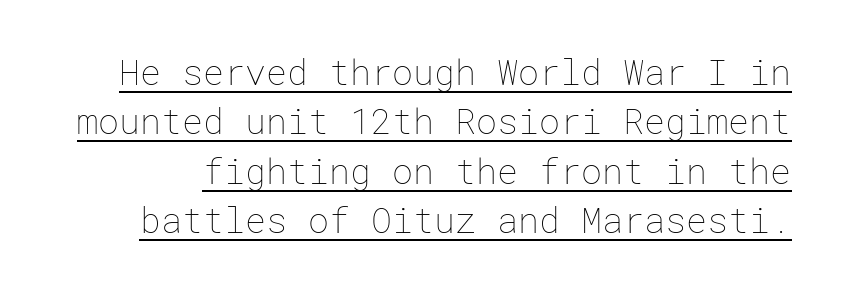
{"italic": "no", "bold": "no", "weight": "thin", "width": "normal", "stroke_contrast": "low", "x_height": "medium", "underline": "yes", "line_spacing": "normal", "line_spacing_ratio": 1.41, "letter_spacing": "normal", "letter_spacing_em": 0.0, "glyph_px": 35}
